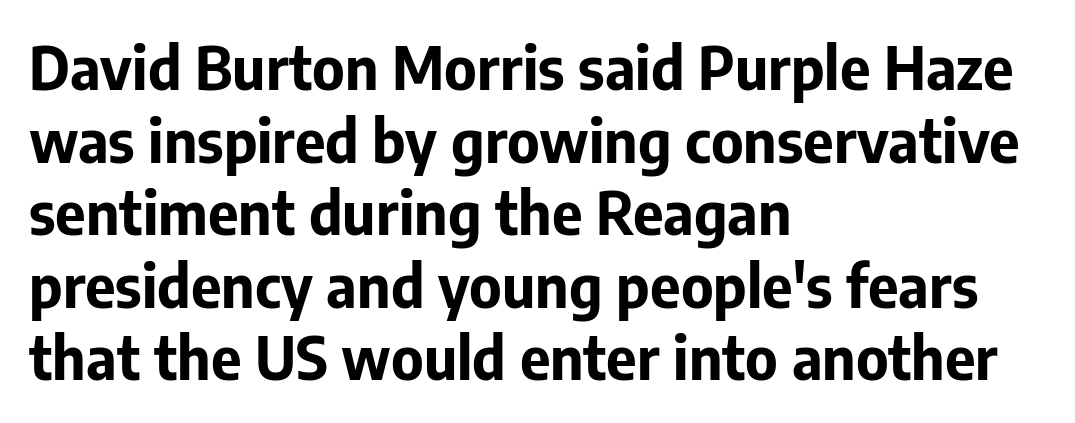
Q: Is the text bold? A: Yes.
Q: Is the text italic (slanted)? A: No, it is upright.
Q: Is the typeface a serif or a sans-serif typeface? A: Sans-serif.
Q: Is the text underlined? A: No.
Q: How is the paragraph aligned? A: Left-aligned.
Q: Is the spacing between letters normal or unusually wide? A: Normal.
Q: Width (condensed, normal, or wide)? A: Normal.
Q: Stroke contrast? A: Low.
Q: x-height? A: Medium.
Q: Monospaced? A: No.
